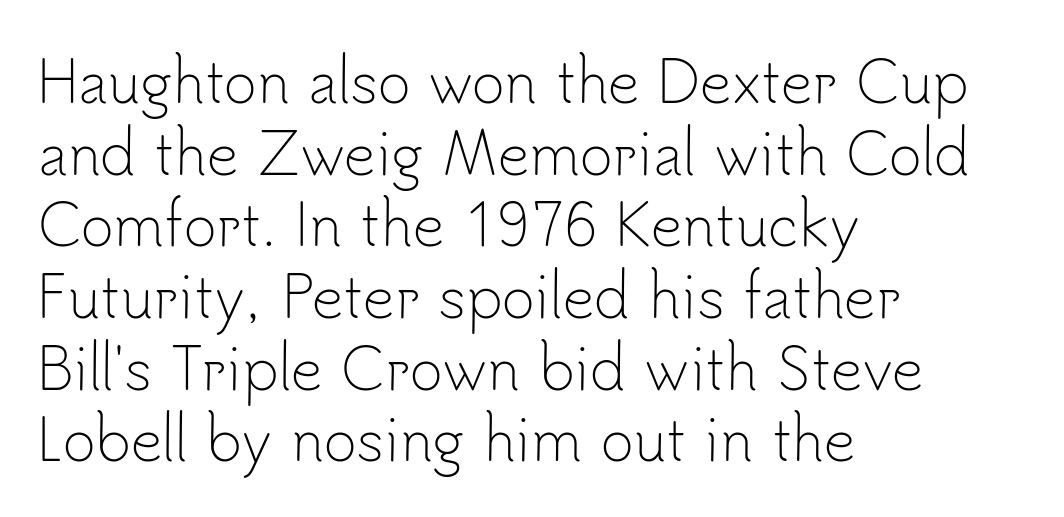
You can tell it's not italic because the verticals are truly vertical. This rendering features lettering with no underline. The letters advance in unequal steps, a hallmark of proportional type. Spacing between characters is what you'd get straight out of the box.
